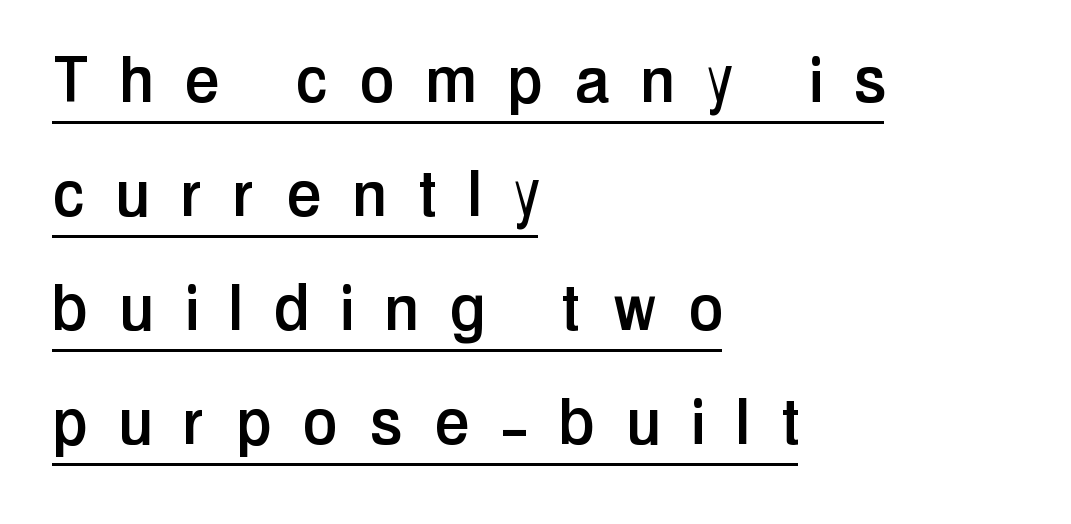
{"serif": "no", "italic": "no", "width": "condensed", "stroke_contrast": "low", "x_height": "medium", "monospaced": "no", "underline": "yes", "align": "left", "line_spacing": "normal", "line_spacing_ratio": 1.48, "letter_spacing": "wide", "letter_spacing_em": 0.44, "glyph_px": 77}
